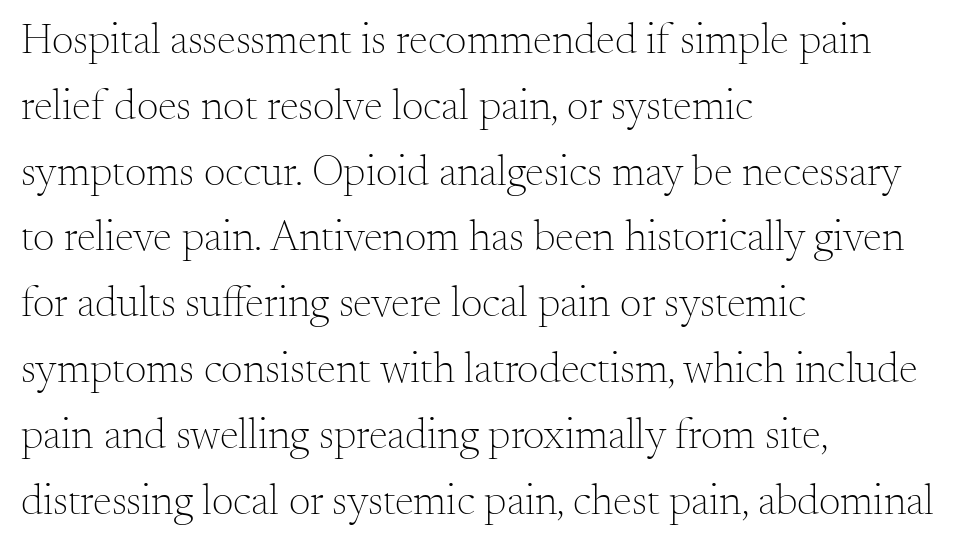
{"serif": "yes", "italic": "no", "bold": "no", "weight": "light", "width": "normal", "stroke_contrast": "medium", "x_height": "small", "monospaced": "no", "underline": "no", "align": "left", "line_spacing": "normal", "line_spacing_ratio": 1.53, "letter_spacing": "normal", "letter_spacing_em": 0.0, "glyph_px": 43}
